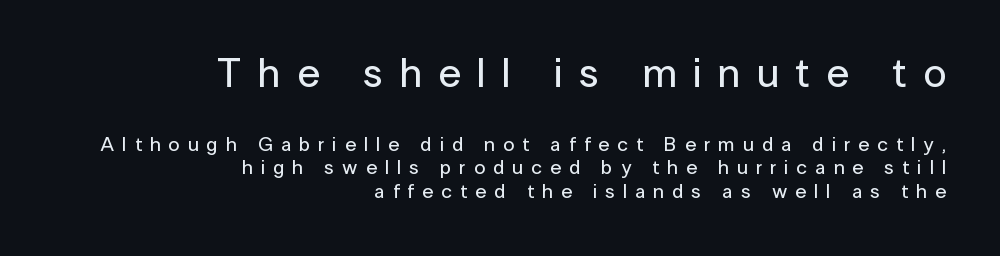
The image shows 41 px sans-serif type, upright; set right-aligned, line spacing 1.17x, unusually wide letter spacing (+0.4 em), not underlined; the first (top) block is 2.05x larger; low stroke contrast and a medium x-height.
